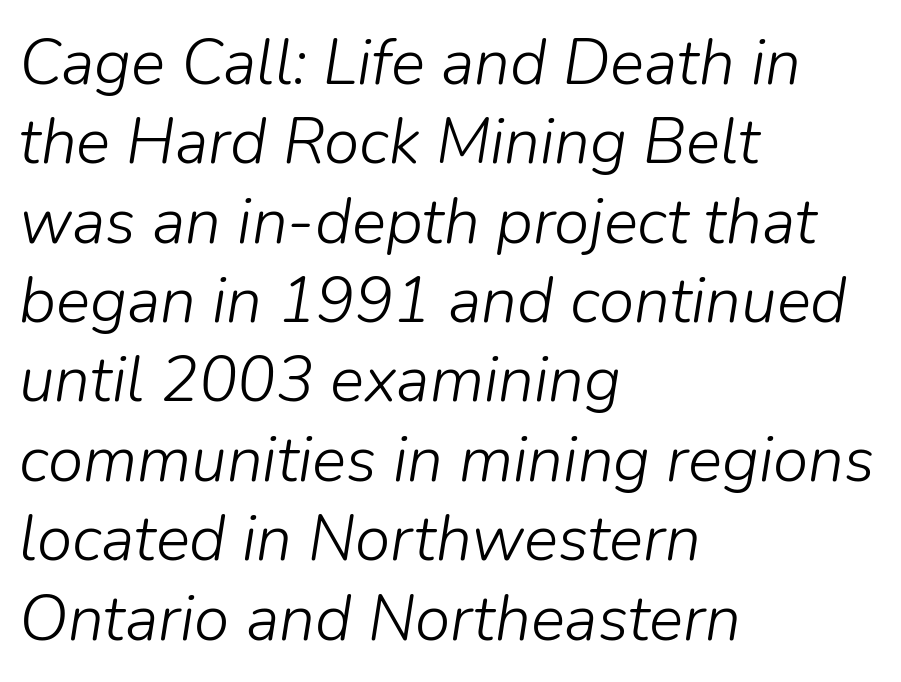
{"italic": "yes", "lean": "right", "slant_degrees": 9, "bold": "no", "weight": "light", "width": "normal", "stroke_contrast": "low", "x_height": "medium", "monospaced": "no", "underline": "no", "align": "left", "line_spacing_ratio": 1.24, "letter_spacing": "normal", "letter_spacing_em": 0.0, "glyph_px": 64}
